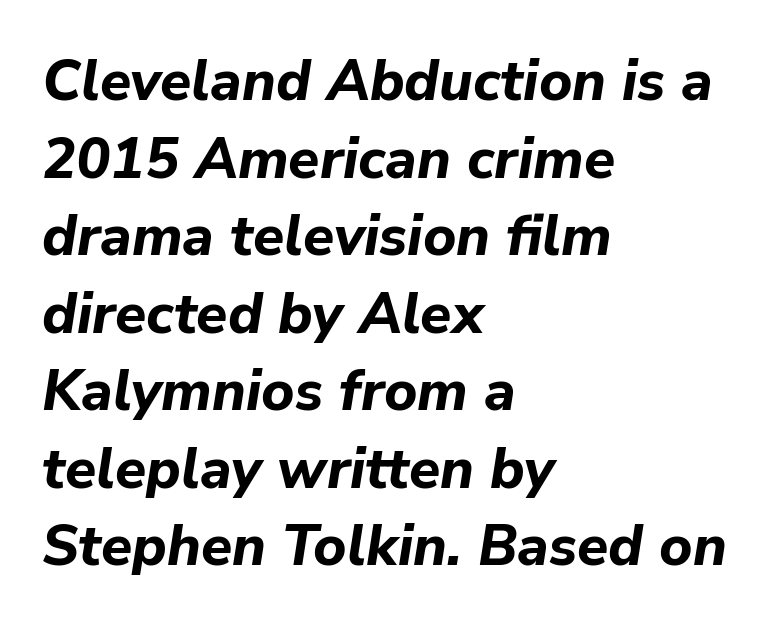
The image shows 57 px bold type, italic (leaning right); set left-aligned, normal line spacing (1.36x), normal letter spacing, not underlined; low stroke contrast and a medium x-height.
